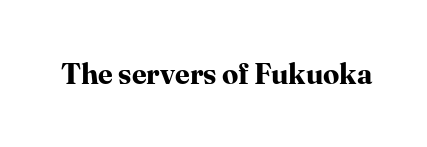
{"serif": "yes", "italic": "no", "bold": "yes", "weight": "bold", "width": "normal", "stroke_contrast": "high", "x_height": "medium", "monospaced": "no", "underline": "no", "letter_spacing": "normal", "letter_spacing_em": 0.0, "glyph_px": 29}
